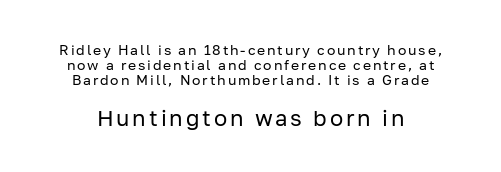
The image shows 22 px text type, upright; set tight line spacing (1.08x), not underlined; the second (bottom) block is 1.57x larger.
